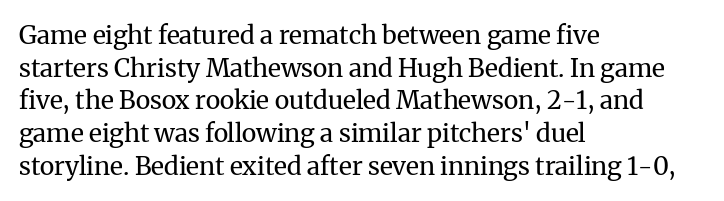
{"italic": "no", "bold": "no", "underline": "no", "align": "left", "line_spacing": "normal", "line_spacing_ratio": 1.31, "letter_spacing": "normal", "letter_spacing_em": 0.0, "glyph_px": 25}
